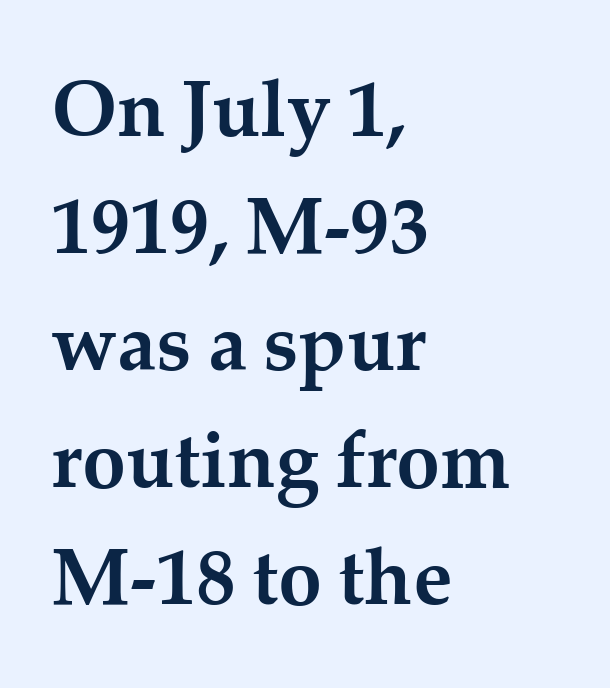
{"serif": "yes", "italic": "no", "bold": "yes", "weight": "semibold", "width": "normal", "stroke_contrast": "medium", "x_height": "medium", "monospaced": "no", "underline": "no", "align": "left", "line_spacing": "normal", "line_spacing_ratio": 1.48, "letter_spacing": "normal", "letter_spacing_em": 0.0, "glyph_px": 79}
